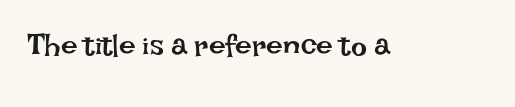
If you drew a line through each stem, it would be perfectly vertical. Character widths vary here, with narrow letters taking less room than wide ones. Unbolded letterforms with no extra heft. The line texture is even and compact thanks to regular tracking.
